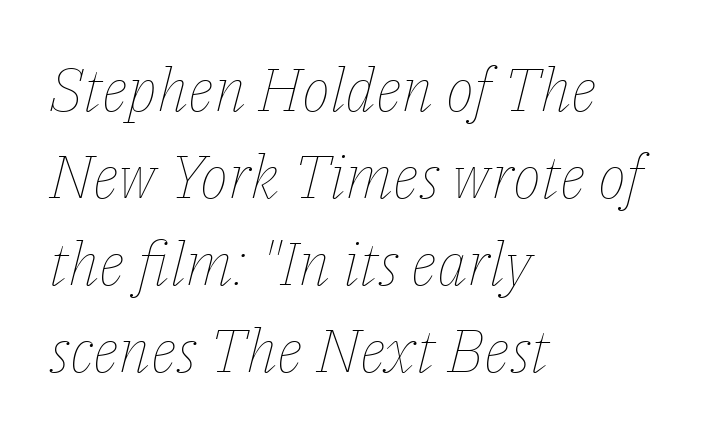
{"italic": "yes", "lean": "right", "slant_degrees": 14, "bold": "no", "weight": "thin", "width": "normal", "stroke_contrast": "low", "x_height": "medium", "monospaced": "no", "underline": "no", "align": "left", "line_spacing": "normal", "line_spacing_ratio": 1.45, "letter_spacing": "normal", "letter_spacing_em": 0.0, "glyph_px": 60}
